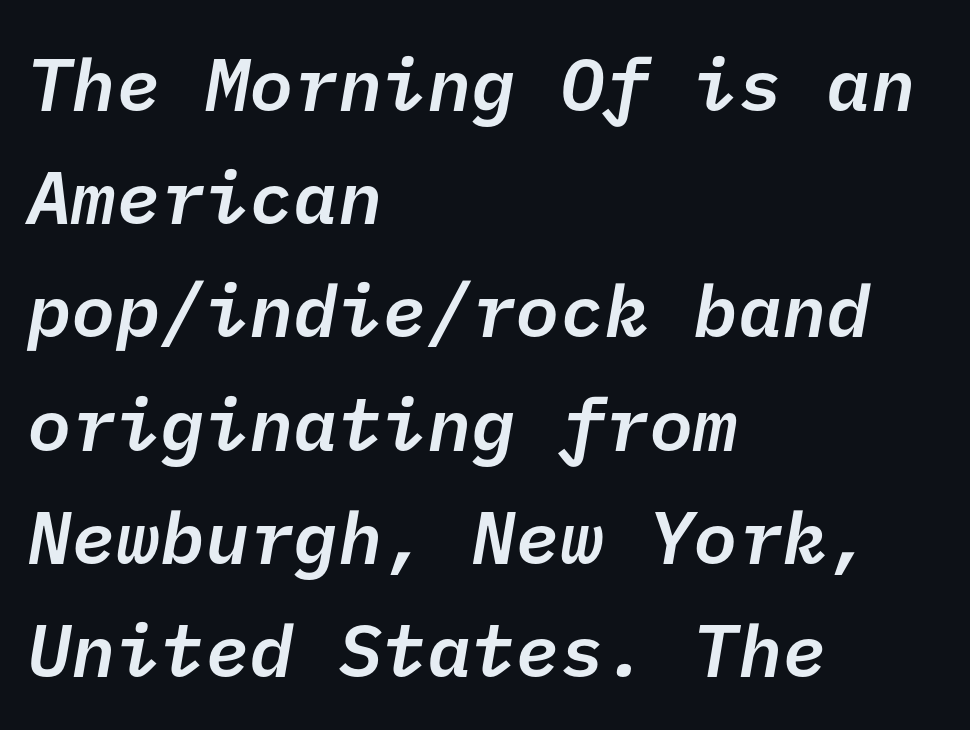
The image shows 74 px semibold sans-serif type; set left-aligned, normal line spacing (1.53x), normal letter spacing, not underlined; low stroke contrast and a medium x-height.
